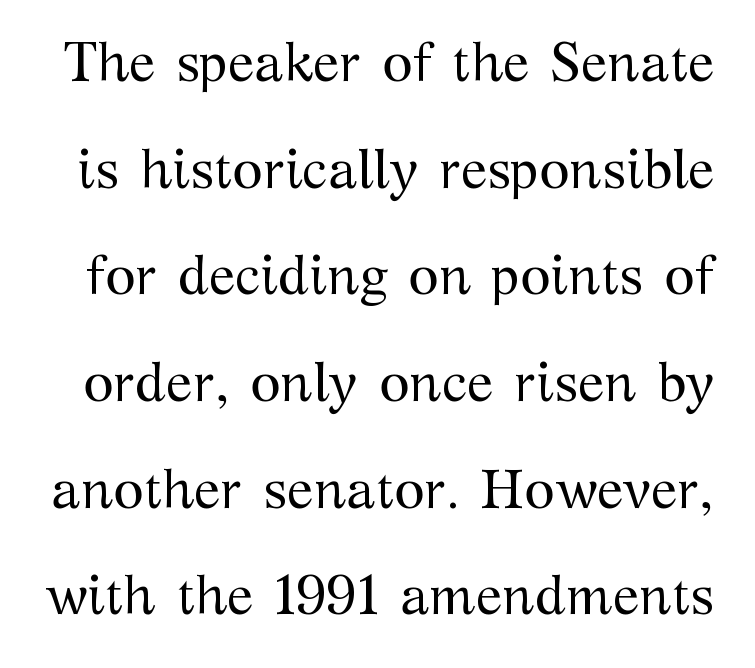
Q: Is the text bold? A: No.
Q: Is the text italic (slanted)? A: No, it is upright.
Q: Is the typeface a serif or a sans-serif typeface? A: Serif.
Q: Is the text underlined? A: No.
Q: Is the spacing between letters normal or unusually wide? A: Normal.
Q: Is the spacing between lines tight, normal or loose? A: Loose.
Q: Width (condensed, normal, or wide)? A: Normal.
Q: Stroke contrast? A: Medium.
Q: x-height? A: Medium.
Q: Monospaced? A: No.
